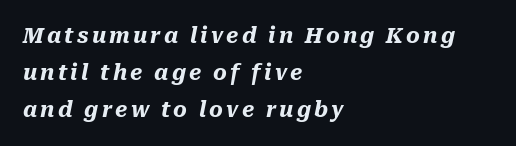
Caption: bold face, heavy strokes. The baseline area is clear. Style check: oblique. Layout note: lines flush left.
